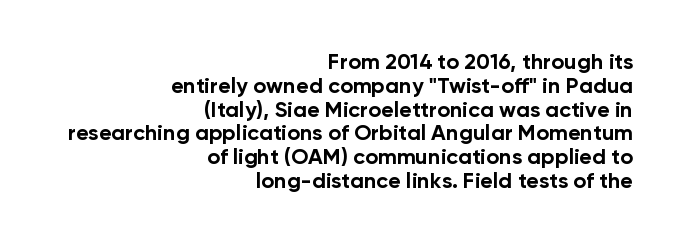
When letters stand straight like this, we call the style roman or upright. A bare baseline throughout the passage. A dark, heavy texture on the line: the type is bold. The text block is weighted toward the right margin, trailing off unevenly leftward.
